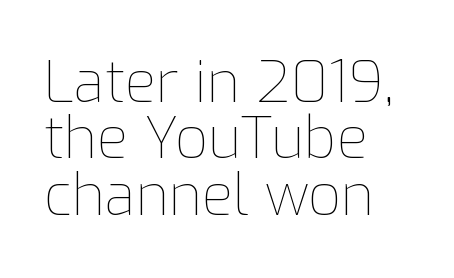
Q: Is the text bold? A: No.
Q: Is the text italic (slanted)? A: No, it is upright.
Q: Is the text underlined? A: No.
Q: How is the paragraph aligned? A: Left-aligned.
Q: Is the spacing between letters normal or unusually wide? A: Normal.
Q: Is the spacing between lines tight, normal or loose? A: Tight.
Q: Width (condensed, normal, or wide)? A: Normal.
Q: Stroke contrast? A: Low.
Q: x-height? A: Medium.
Q: Monospaced? A: No.
